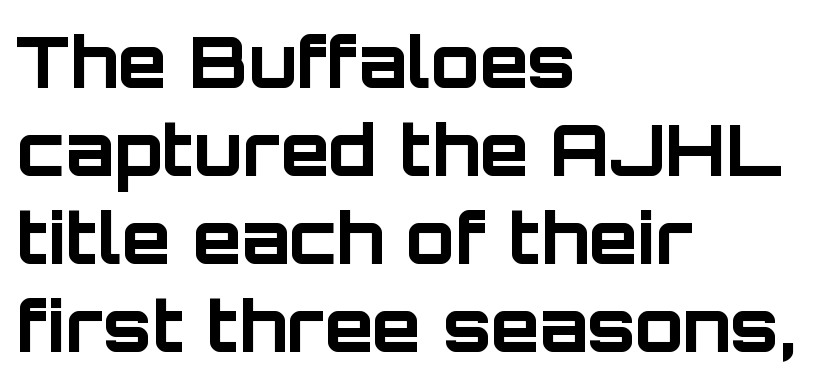
The image shows 71 px bold sans-serif type, upright; set left-aligned, line spacing 1.24x, normal letter spacing, not underlined; low stroke contrast and a large x-height.
